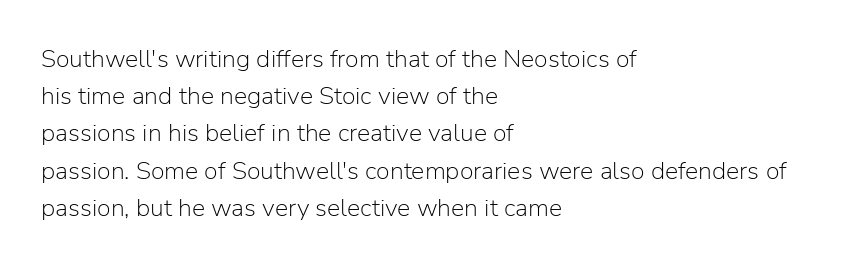
The image shows 25 px text type, upright; set left-aligned, normal line spacing (1.49x), normal letter spacing, not underlined.
